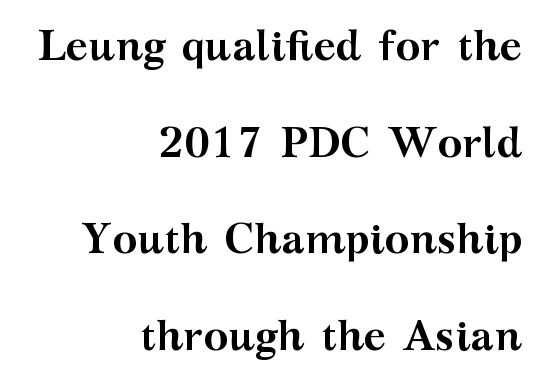
Yep, those are serifs on the letters. The lines are quadded right. Do the letters lean? They stand straight. Think of a printed novel: that variable character pitch is what you see here. Widely set lines give the paragraph a tall, airy silhouette.
